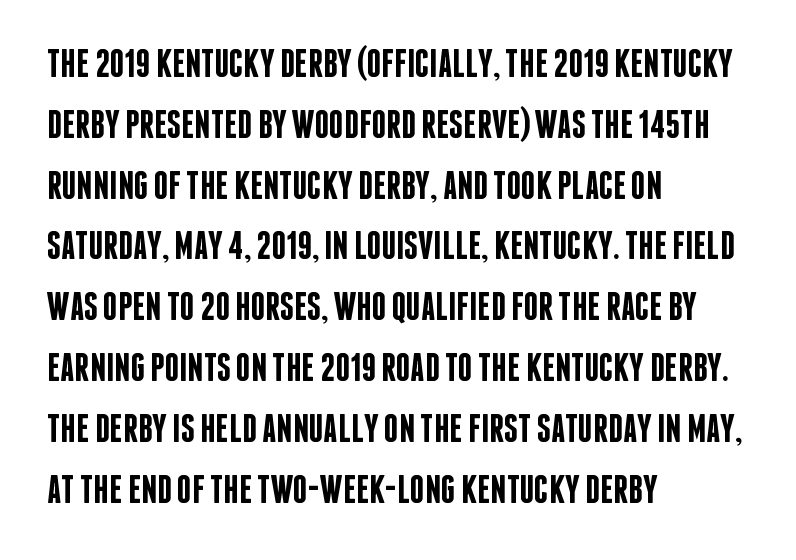
{"serif": "no", "italic": "no", "bold": "semi", "weight": "semibold", "width": "condensed", "stroke_contrast": "low", "x_height": "large", "monospaced": "no", "underline": "no", "align": "left", "line_spacing": "normal", "line_spacing_ratio": 1.52, "letter_spacing": "normal", "letter_spacing_em": 0.0, "glyph_px": 40}
